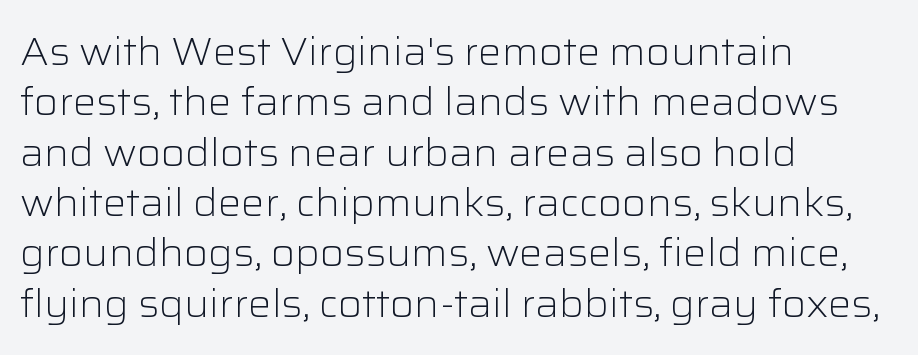
Q: Is the text bold? A: No.
Q: Is the text italic (slanted)? A: No, it is upright.
Q: Is the typeface a serif or a sans-serif typeface? A: Sans-serif.
Q: Is the text underlined? A: No.
Q: How is the paragraph aligned? A: Left-aligned.
Q: Is the spacing between letters normal or unusually wide? A: Normal.
Q: Is the spacing between lines tight, normal or loose? A: Normal.
Q: Width (condensed, normal, or wide)? A: Normal.
Q: Stroke contrast? A: Low.
Q: x-height? A: Medium.
Q: Monospaced? A: No.
